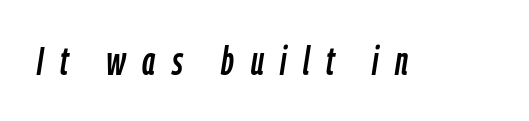
Q: Is the text italic (slanted)? A: Yes, it leans right by about 9 degrees.
Q: Is the text underlined? A: No.
Q: Is the spacing between letters normal or unusually wide? A: Unusually wide.
Q: Width (condensed, normal, or wide)? A: Condensed.
Q: Stroke contrast? A: Low.
Q: x-height? A: Medium.
Q: Monospaced? A: No.
